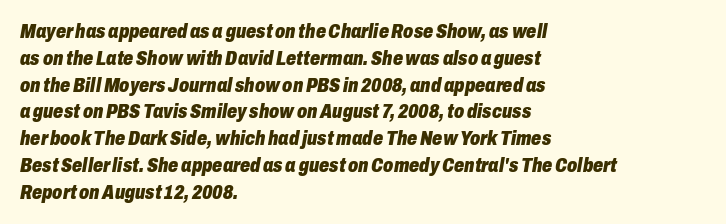
The image shows 20 px bold type, italic (leaning right); set left-aligned, normal line spacing (1.34x), normal letter spacing, not underlined.
